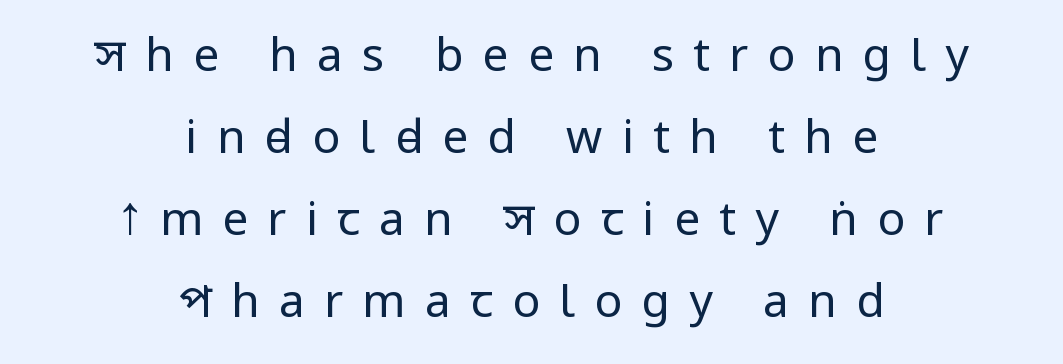
The passage is arranged like a title page — every line centered. What kind of face is this? One without serifs — a sans. This is not heavy type; no bold has been used. This sample uses expanded letter spacing, leaving extra air between glyphs.
